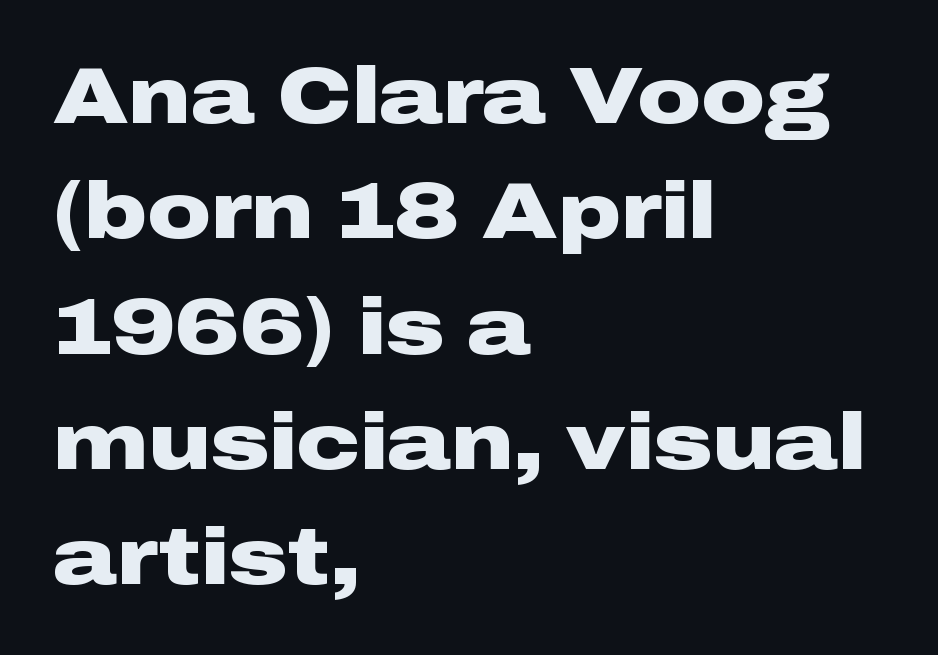
Q: Is the text bold? A: Yes.
Q: Is the text italic (slanted)? A: No, it is upright.
Q: Is the typeface a serif or a sans-serif typeface? A: Sans-serif.
Q: Is the text underlined? A: No.
Q: How is the paragraph aligned? A: Left-aligned.
Q: Is the spacing between letters normal or unusually wide? A: Normal.
Q: Is the spacing between lines tight, normal or loose? A: Normal.
Q: Width (condensed, normal, or wide)? A: Wide.
Q: Stroke contrast? A: Low.
Q: x-height? A: Medium.
Q: Monospaced? A: No.
